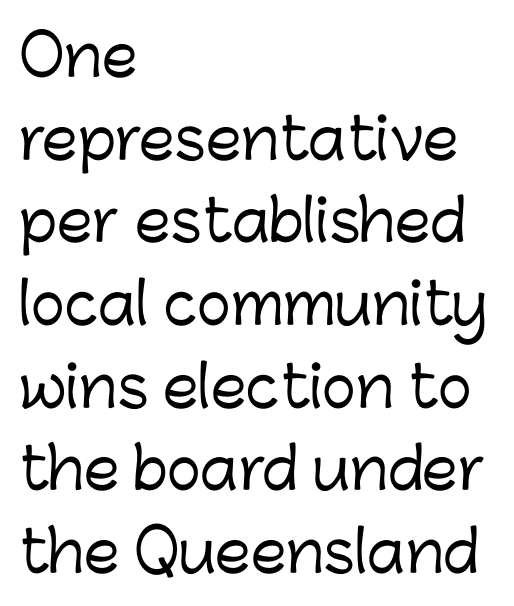
Q: Is the text italic (slanted)? A: No, it is upright.
Q: Is the typeface a serif or a sans-serif typeface? A: Sans-serif.
Q: Is the text underlined? A: No.
Q: How is the paragraph aligned? A: Left-aligned.
Q: Is the spacing between letters normal or unusually wide? A: Normal.
Q: Is the spacing between lines tight, normal or loose? A: Normal.
Q: Width (condensed, normal, or wide)? A: Normal.
Q: Stroke contrast? A: Low.
Q: x-height? A: Medium.
Q: Monospaced? A: No.
